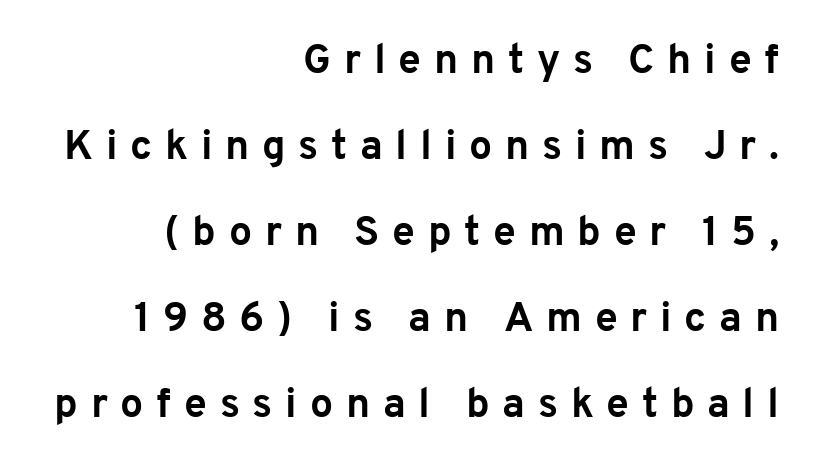
{"serif": "no", "italic": "no", "bold": "yes", "weight": "bold", "width": "normal", "stroke_contrast": "low", "x_height": "medium", "monospaced": "no", "underline": "no", "align": "right", "line_spacing": "loose", "line_spacing_ratio": 2.1, "letter_spacing": "wide", "letter_spacing_em": 0.31, "glyph_px": 41}
